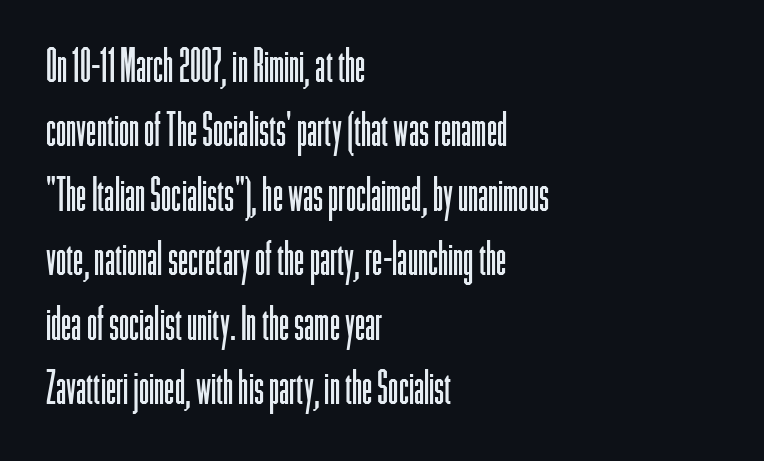
Evenly set lines give the paragraph a standard silhouette. A typesetter would label this face a sans. The letters look calm and open, with moderate or lighter stems. You could call the tracking neutral — neither tight nor loose.
